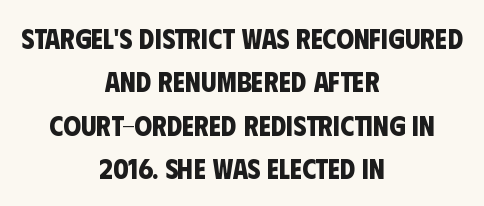
{"serif": "no", "bold": "yes", "weight": "bold", "width": "condensed", "stroke_contrast": "low", "x_height": "large", "monospaced": "no", "underline": "no", "align": "center", "line_spacing": "normal", "line_spacing_ratio": 1.55, "letter_spacing": "normal", "letter_spacing_em": 0.0, "glyph_px": 28}
